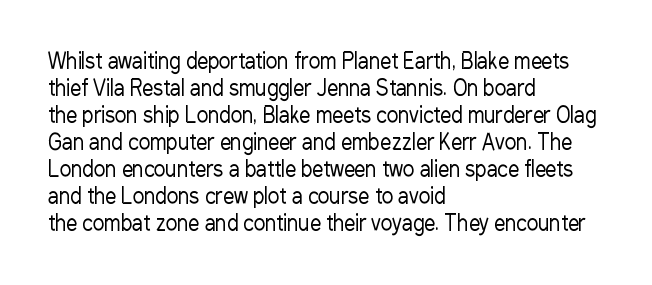
The image shows 22 px text type, upright; set left-aligned, line spacing 1.23x, normal letter spacing, not underlined.
